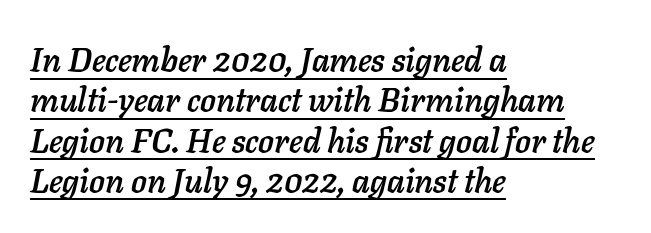
{"italic": "yes", "lean": "right", "slant_degrees": 11, "width": "normal", "stroke_contrast": "low", "x_height": "medium", "monospaced": "no", "underline": "yes", "align": "left", "line_spacing_ratio": 1.22, "letter_spacing": "normal", "letter_spacing_em": 0.0, "glyph_px": 33}
